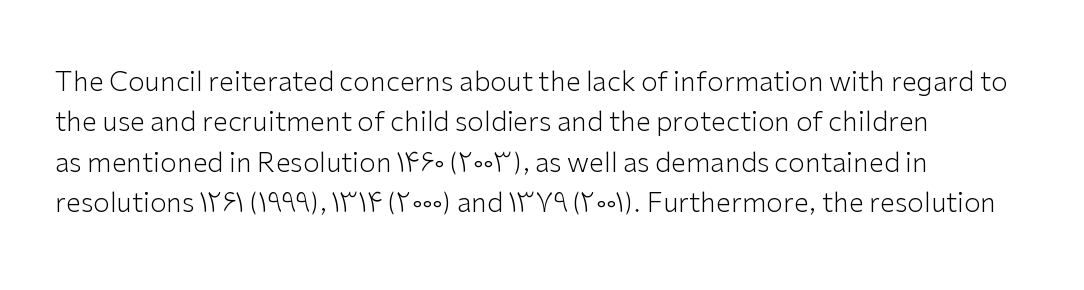
The image shows 27 px text type, upright; set left-aligned, normal line spacing (1.5x), normal letter spacing, not underlined.
